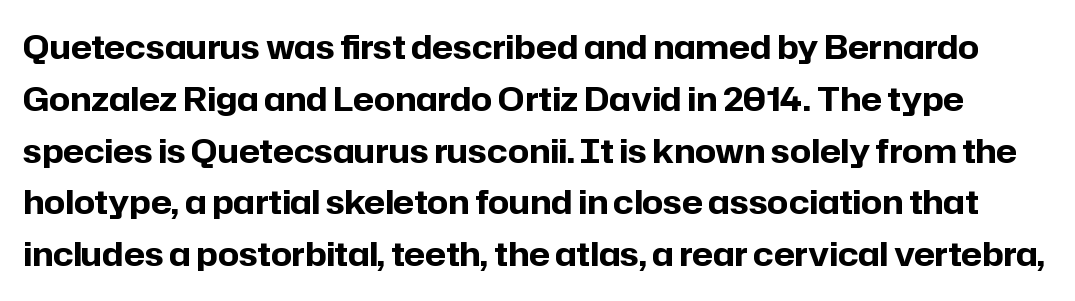
{"serif": "no", "italic": "no", "bold": "yes", "weight": "bold", "width": "normal", "stroke_contrast": "low", "x_height": "medium", "monospaced": "no", "underline": "no", "line_spacing": "normal", "line_spacing_ratio": 1.57, "letter_spacing": "normal", "letter_spacing_em": 0.0, "glyph_px": 33}
